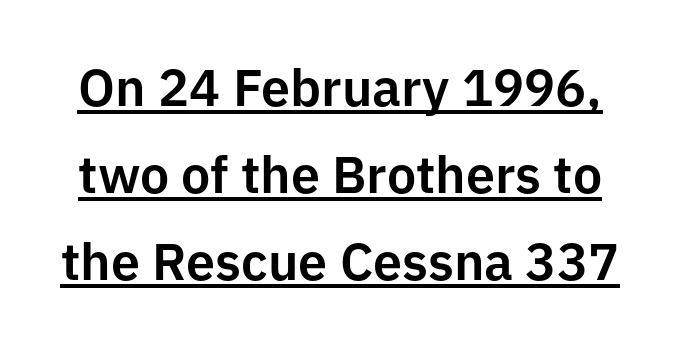
{"serif": "no", "italic": "no", "width": "normal", "stroke_contrast": "low", "x_height": "medium", "monospaced": "no", "underline": "yes", "line_spacing": "normal", "line_spacing_ratio": 1.67, "letter_spacing": "normal", "letter_spacing_em": 0.0, "glyph_px": 52}
